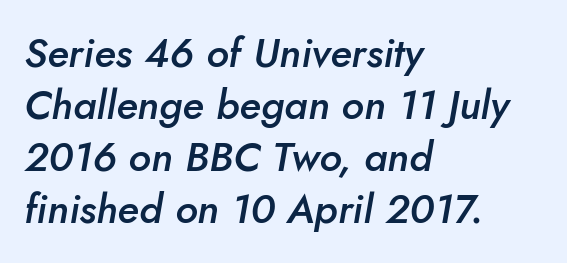
The image shows 41 px semibold type, italic (leaning right); set left-aligned, normal line spacing (1.27x), normal letter spacing, not underlined; low stroke contrast and a small x-height.
